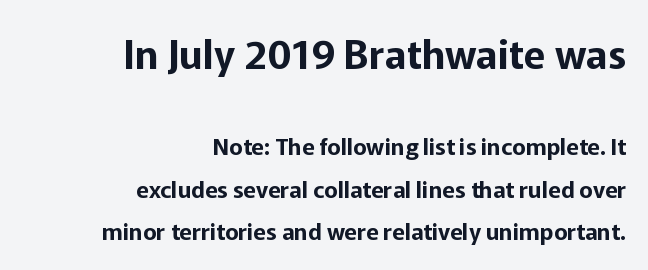
Q: Is the text italic (slanted)? A: No, it is upright.
Q: Is the typeface a serif or a sans-serif typeface? A: Sans-serif.
Q: Is the text underlined? A: No.
Q: How is the paragraph aligned? A: Right-aligned.
Q: Is the spacing between letters normal or unusually wide? A: Normal.
Q: Which block of text is set in a larger size, the first (top) or the second (bottom)? A: The first (top) one.
Q: Width (condensed, normal, or wide)? A: Normal.
Q: Stroke contrast? A: Low.
Q: x-height? A: Medium.
Q: Monospaced? A: No.
